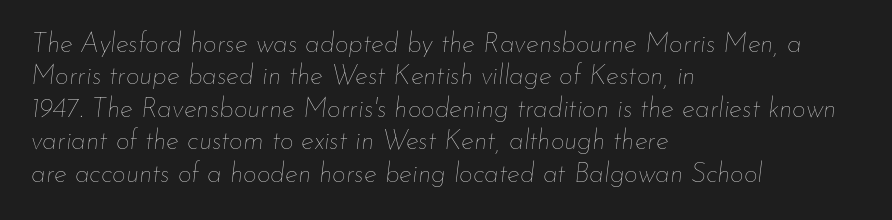
The image shows 27 px text type, italic (leaning right); set left-aligned, line spacing 1.2x, normal letter spacing, not underlined.
